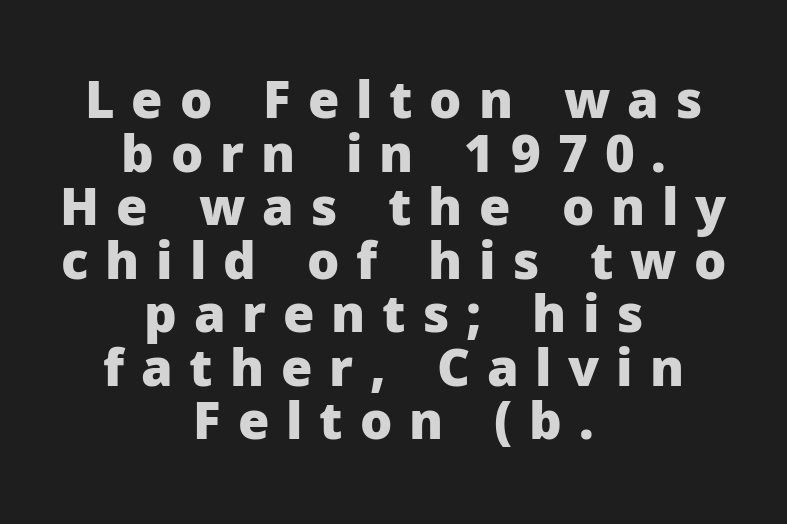
{"serif": "no", "italic": "no", "bold": "yes", "weight": "heavy", "width": "normal", "stroke_contrast": "low", "x_height": "medium", "monospaced": "no", "underline": "no", "align": "center", "line_spacing": "tight", "line_spacing_ratio": 1.05, "letter_spacing": "wide", "letter_spacing_em": 0.33, "glyph_px": 51}
